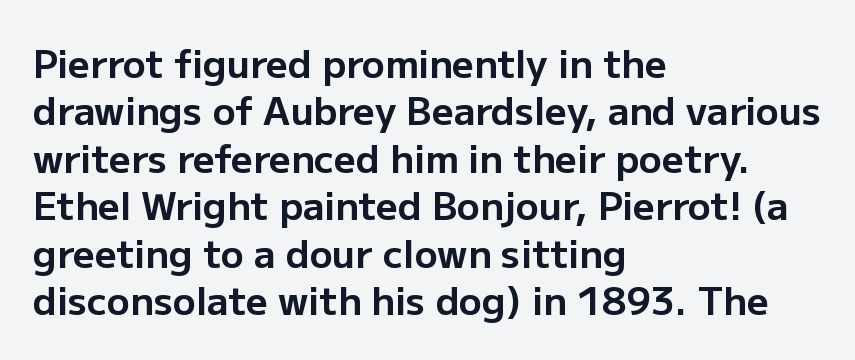
The image shows 38 px bold sans-serif type, upright; set left-aligned, normal line spacing (1.25x), normal letter spacing, not underlined; low stroke contrast and a medium x-height.
